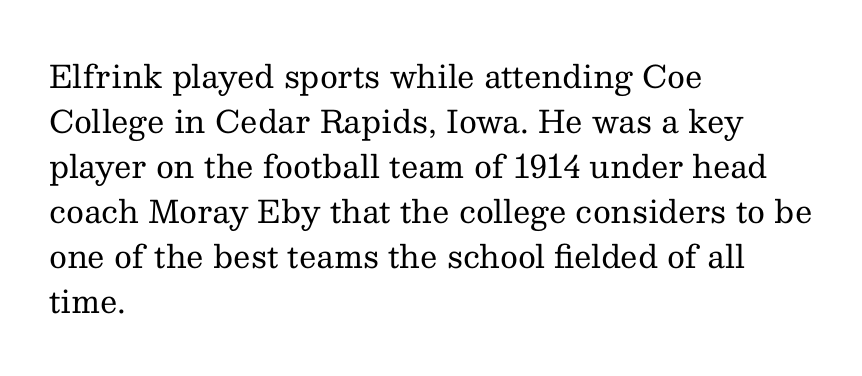
The image shows 31 px regular-weight serif type, upright; set left-aligned, normal line spacing (1.45x), normal letter spacing, not underlined; medium stroke contrast and a medium x-height.
